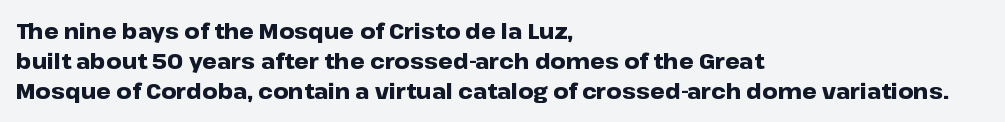
The image shows 21 px bold type, upright; set left-aligned, normal line spacing (1.44x), normal letter spacing, not underlined.
